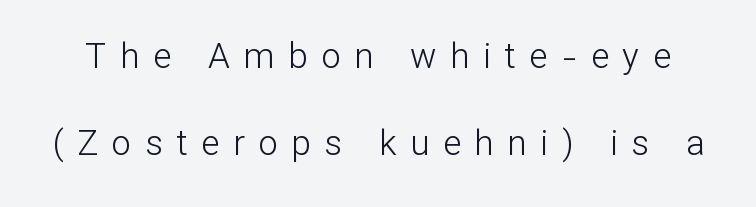
The image shows 35 px light sans-serif type, upright; set loose line spacing (2.49x), unusually wide letter spacing (+0.39 em), not underlined; low stroke contrast and a medium x-height.
